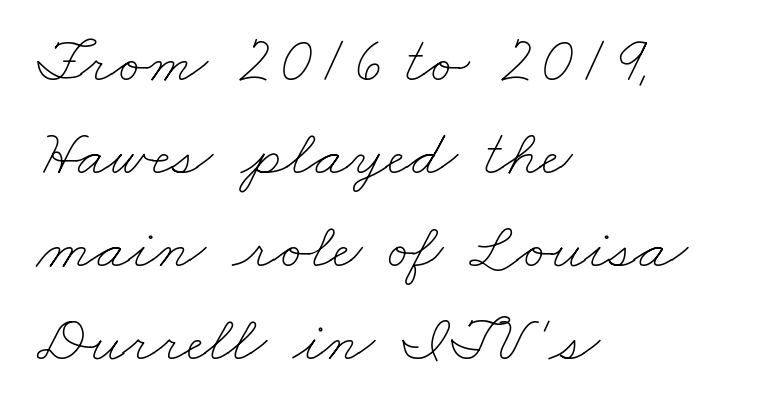
The image shows 66 px thin, wide type; set left-aligned, normal line spacing (1.41x), normal letter spacing, not underlined; low stroke contrast and a small x-height.
